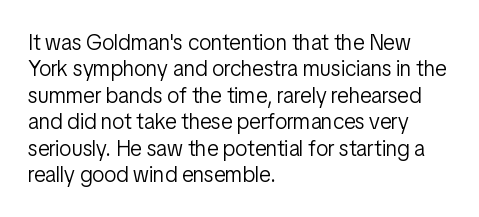
The image shows 22 px text type, upright; set left-aligned, line spacing 1.2x, normal letter spacing, not underlined.
